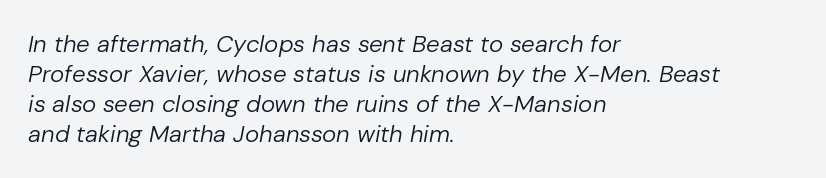
Q: Is the text bold? A: No.
Q: Is the text italic (slanted)? A: Yes, it leans right by about 10 degrees.
Q: Is the text underlined? A: No.
Q: How is the paragraph aligned? A: Left-aligned.
Q: Is the spacing between letters normal or unusually wide? A: Normal.
Q: Is the spacing between lines tight, normal or loose? A: Normal.
